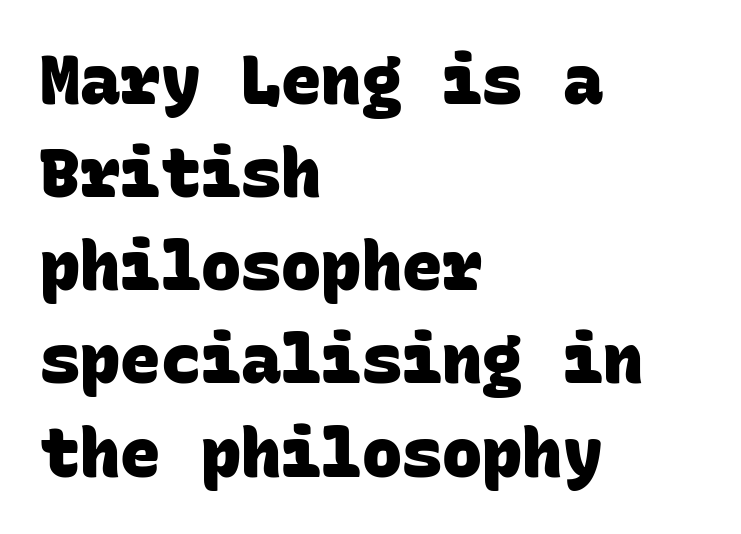
Q: Is the text bold? A: Yes.
Q: Is the typeface a serif or a sans-serif typeface? A: Sans-serif.
Q: Is the text underlined? A: No.
Q: How is the paragraph aligned? A: Left-aligned.
Q: Is the spacing between letters normal or unusually wide? A: Normal.
Q: Is the spacing between lines tight, normal or loose? A: Normal.
Q: Width (condensed, normal, or wide)? A: Normal.
Q: Stroke contrast? A: Low.
Q: x-height? A: Large.
Q: Monospaced? A: Yes.
